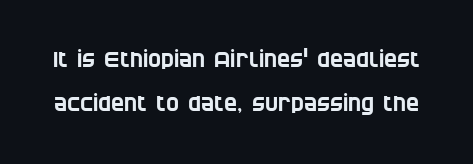
{"underline": "no", "line_spacing": "loose", "line_spacing_ratio": 2.0, "letter_spacing": "normal", "letter_spacing_em": 0.0, "glyph_px": 22}
